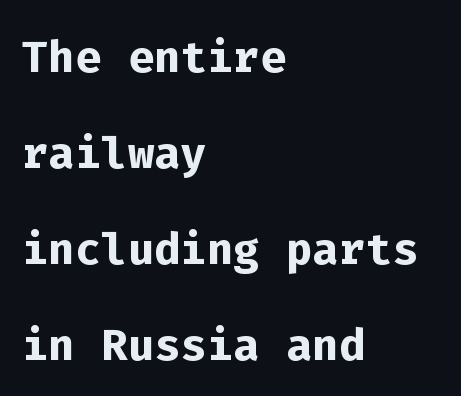
The image shows 62 px semibold sans-serif type, upright, monospaced; set left-aligned, normal line spacing (1.55x), normal letter spacing, not underlined; low stroke contrast and a medium x-height.
